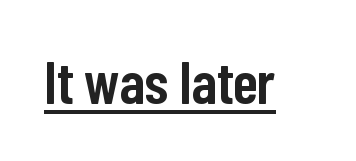
The image shows 60 px semibold, condensed sans-serif type, upright; set normal letter spacing, underlined; low stroke contrast and a medium x-height.
